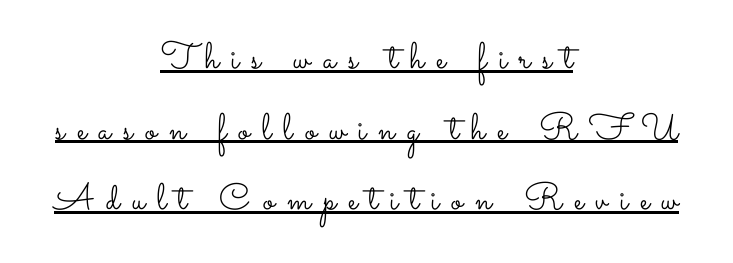
{"bold": "no", "weight": "light", "width": "wide", "stroke_contrast": "low", "x_height": "small", "monospaced": "no", "underline": "yes", "align": "center", "line_spacing": "loose", "line_spacing_ratio": 1.91, "letter_spacing": "wide", "letter_spacing_em": 0.33, "glyph_px": 37}
